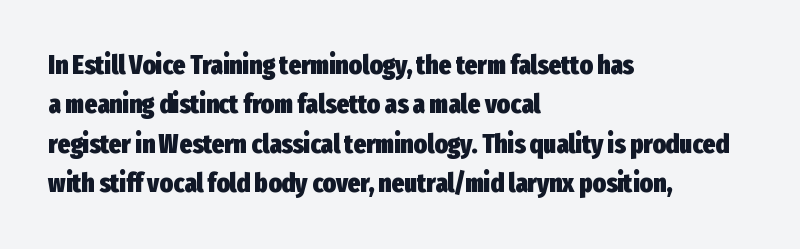
The line texture is even and compact thanks to regular tracking. Notice how the passage keeps a crisp vertical edge on the left only. Rendered with straight, roman letterforms. A bare baseline throughout the passage. One glance says typical: line gaps are just what's usual.
